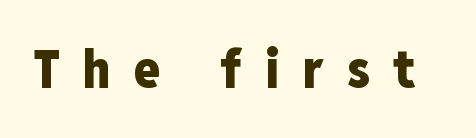
{"serif": "no", "italic": "no", "bold": "yes", "weight": "heavy", "width": "condensed", "stroke_contrast": "low", "x_height": "medium", "monospaced": "no", "underline": "no", "letter_spacing": "wide", "letter_spacing_em": 0.44, "glyph_px": 53}
